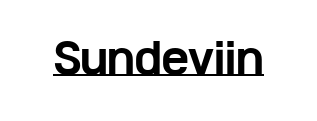
Q: Is the text bold? A: Yes.
Q: Is the text italic (slanted)? A: No, it is upright.
Q: Is the typeface a serif or a sans-serif typeface? A: Sans-serif.
Q: Is the text underlined? A: Yes.
Q: Is the spacing between letters normal or unusually wide? A: Normal.
Q: Width (condensed, normal, or wide)? A: Wide.
Q: Stroke contrast? A: Low.
Q: x-height? A: Medium.
Q: Monospaced? A: No.
